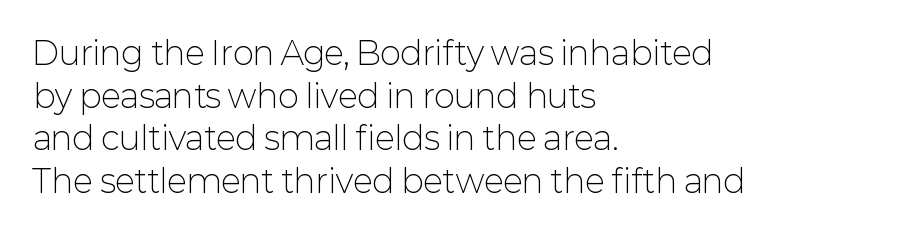
Q: Is the text bold? A: No.
Q: Is the text italic (slanted)? A: No, it is upright.
Q: Is the typeface a serif or a sans-serif typeface? A: Sans-serif.
Q: Is the text underlined? A: No.
Q: How is the paragraph aligned? A: Left-aligned.
Q: Is the spacing between letters normal or unusually wide? A: Normal.
Q: Is the spacing between lines tight, normal or loose? A: Normal.
Q: Width (condensed, normal, or wide)? A: Normal.
Q: Stroke contrast? A: Low.
Q: x-height? A: Medium.
Q: Monospaced? A: No.
